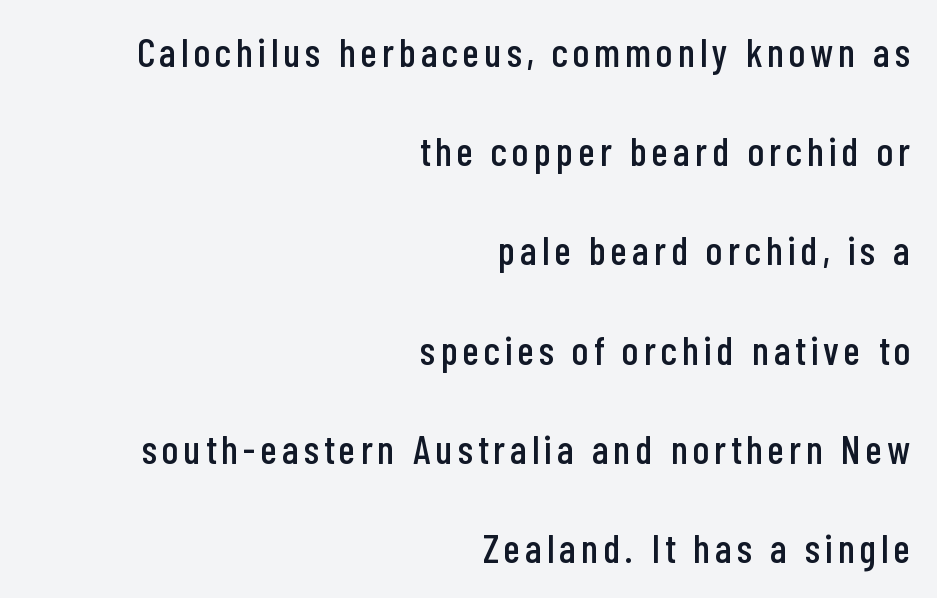
Q: Is the text italic (slanted)? A: No, it is upright.
Q: Is the typeface a serif or a sans-serif typeface? A: Sans-serif.
Q: Is the text underlined? A: No.
Q: How is the paragraph aligned? A: Right-aligned.
Q: Is the spacing between lines tight, normal or loose? A: Loose.
Q: Width (condensed, normal, or wide)? A: Condensed.
Q: Stroke contrast? A: Low.
Q: x-height? A: Medium.
Q: Monospaced? A: No.
